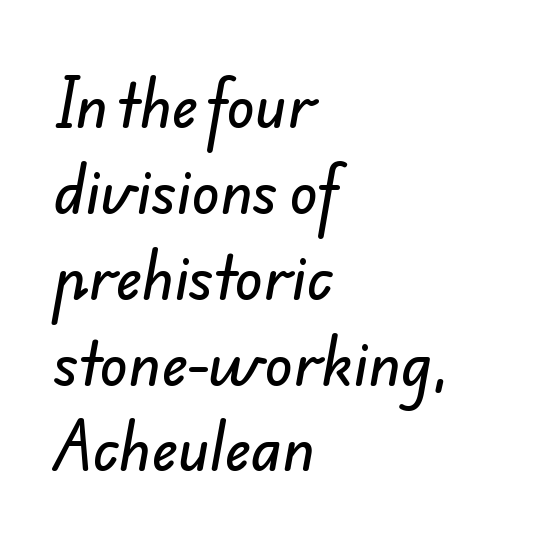
{"serif": "no", "width": "normal", "stroke_contrast": "low", "x_height": "small", "monospaced": "no", "underline": "no", "align": "left", "line_spacing": "normal", "line_spacing_ratio": 1.48, "letter_spacing": "normal", "letter_spacing_em": 0.0, "glyph_px": 58}
